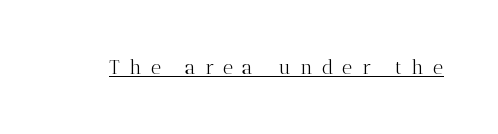
Q: Is the text bold? A: No.
Q: Is the text italic (slanted)? A: No, it is upright.
Q: Is the text underlined? A: Yes.
Q: Is the spacing between letters normal or unusually wide? A: Unusually wide.
